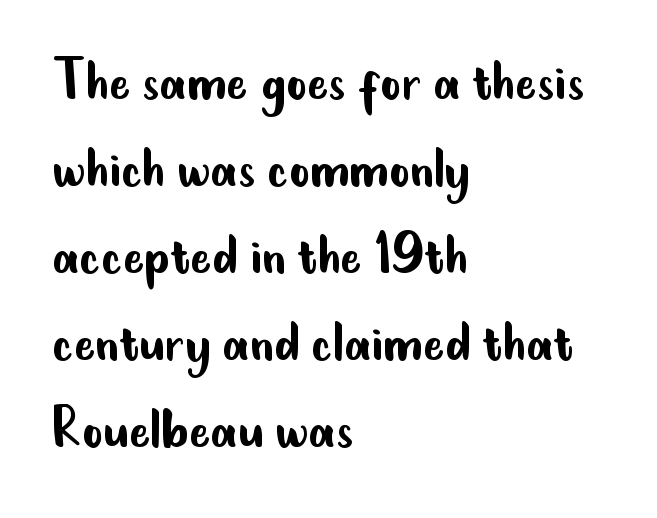
{"serif": "no", "italic": "no", "bold": "no", "weight": "regular", "width": "condensed", "stroke_contrast": "low", "x_height": "small", "monospaced": "no", "underline": "no", "align": "left", "line_spacing": "normal", "line_spacing_ratio": 1.36, "letter_spacing": "normal", "letter_spacing_em": 0.0, "glyph_px": 64}
